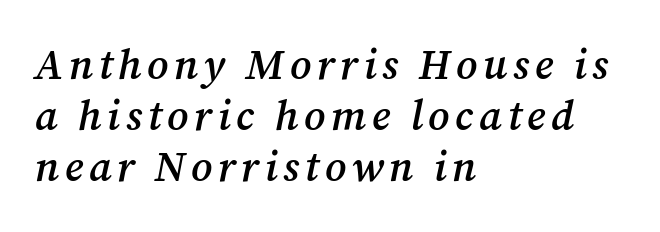
The image shows 42 px semibold serif type, italic (leaning right); set left-aligned, line spacing 1.22x, not underlined; medium stroke contrast and a medium x-height.
